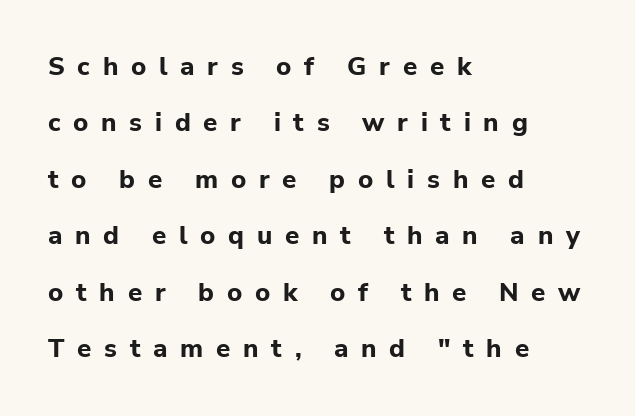
The image shows 26 px bold type, upright; set left-aligned, loose line spacing (2.17x), unusually wide letter spacing (+0.49 em), not underlined.
